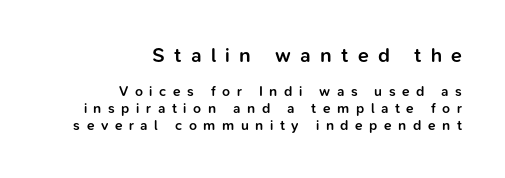
{"italic": "no", "bold": "semi", "underline": "no", "align": "right", "line_spacing_ratio": 1.21, "letter_spacing": "wide", "letter_spacing_em": 0.47, "larger_block": "first", "size_ratio": 1.43, "glyph_px": 20}
